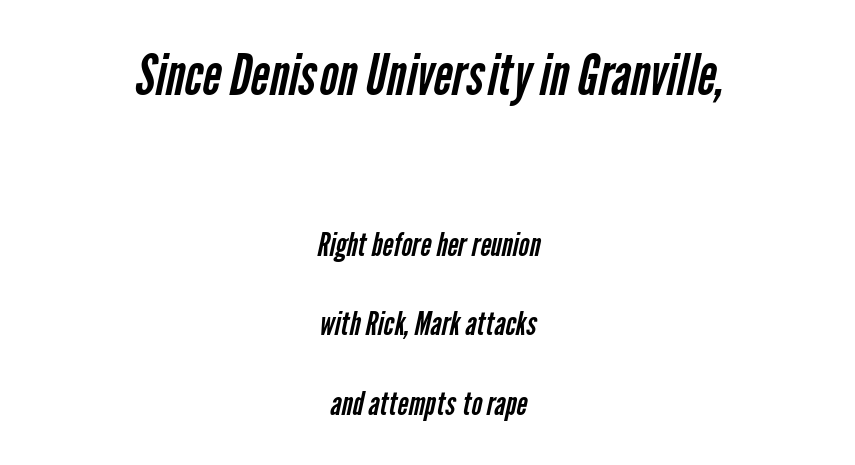
The image shows 57 px regular-weight, condensed sans-serif type; set centered, loose line spacing (2.42x), normal letter spacing, not underlined; the first (top) block is 1.73x larger; low stroke contrast and a medium x-height.
